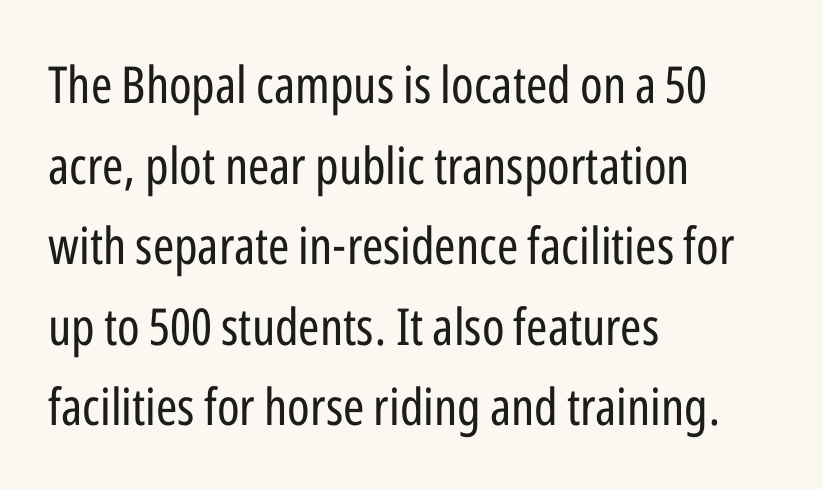
Q: Is the text bold? A: No.
Q: Is the text italic (slanted)? A: No, it is upright.
Q: Is the typeface a serif or a sans-serif typeface? A: Sans-serif.
Q: Is the text underlined? A: No.
Q: How is the paragraph aligned? A: Left-aligned.
Q: Is the spacing between letters normal or unusually wide? A: Normal.
Q: Is the spacing between lines tight, normal or loose? A: Normal.
Q: Width (condensed, normal, or wide)? A: Condensed.
Q: Stroke contrast? A: Low.
Q: x-height? A: Medium.
Q: Monospaced? A: No.
